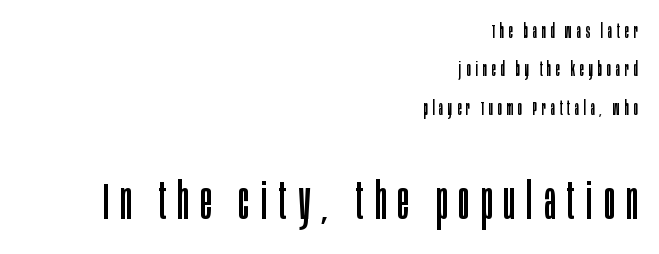
This is roman type, the default non-slanted kind. The typeface chosen for these lines omits serifs. Vertically, the passage feels expansive, rows floating well apart. Tracking here is generous; glyphs stand well apart from one another.
